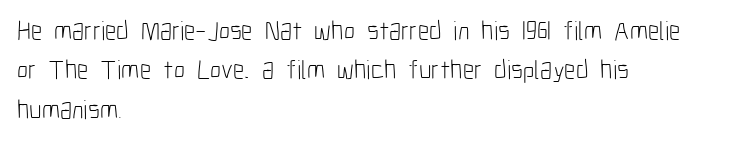
Quick note: not italic, upright. Is the stroke heavy? The answer is a plain regular-or-lighter. The setting favours the left margin, as ordinary paragraphs usually do. Has an underline been added? It has not. Tracking here is standard; glyphs follow each other at the usual distance. Line spacing here is normal.
